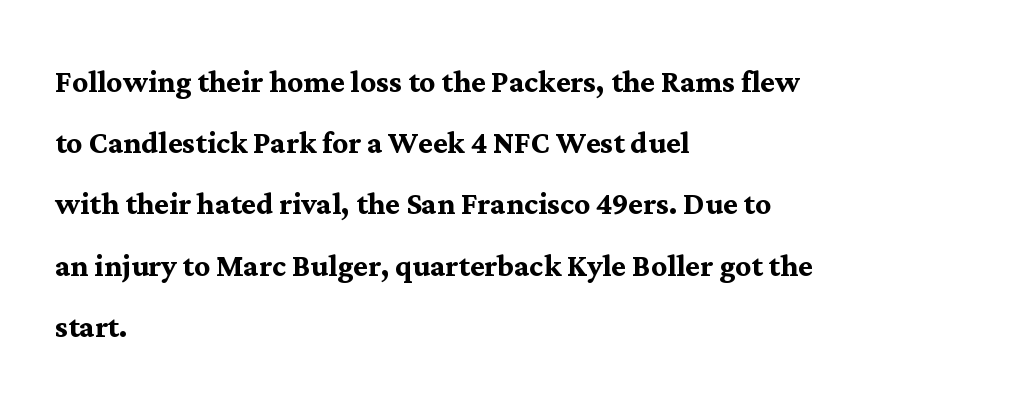
Unlike a clean sans, this face finishes its strokes with serifs. In terms of weight, the rendering is a true, heavy bold. Does the lettering tilt? It doesn't — this is upright. Check the space under the baseline: it is left empty. Is the block centered? No — it sits flush against the left margin. The rendering uses a moderate line-height, typical for paragraphs.
